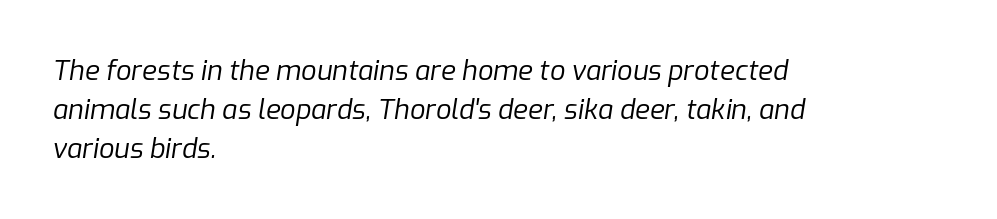
The image shows 27 px text type, italic (leaning right); set left-aligned, normal line spacing (1.44x), normal letter spacing, not underlined.
